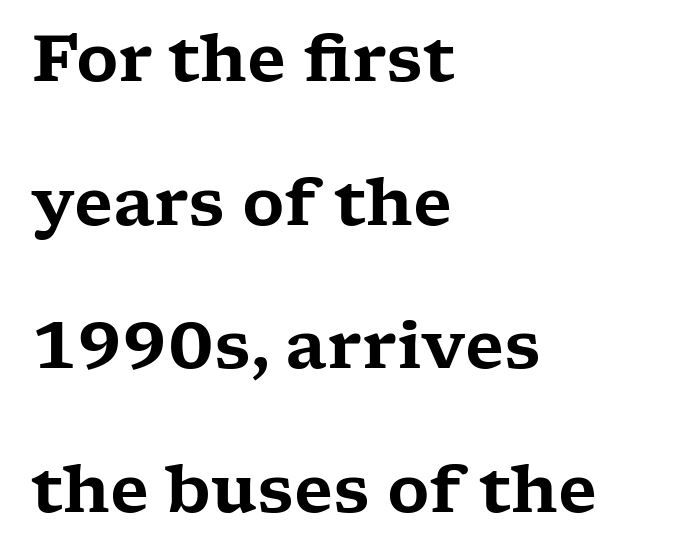
{"serif": "yes", "italic": "no", "width": "wide", "stroke_contrast": "low", "x_height": "medium", "monospaced": "no", "underline": "no", "align": "left", "line_spacing": "loose", "line_spacing_ratio": 2.21, "letter_spacing": "normal", "letter_spacing_em": 0.0, "glyph_px": 65}
